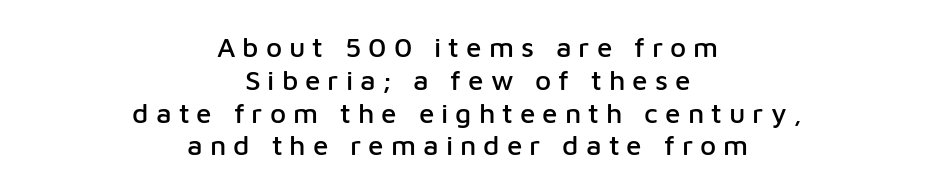
{"serif": "no", "italic": "no", "width": "normal", "stroke_contrast": "low", "x_height": "medium", "monospaced": "no", "underline": "no", "align": "center", "line_spacing_ratio": 1.17, "letter_spacing": "wide", "letter_spacing_em": 0.25, "glyph_px": 28}
